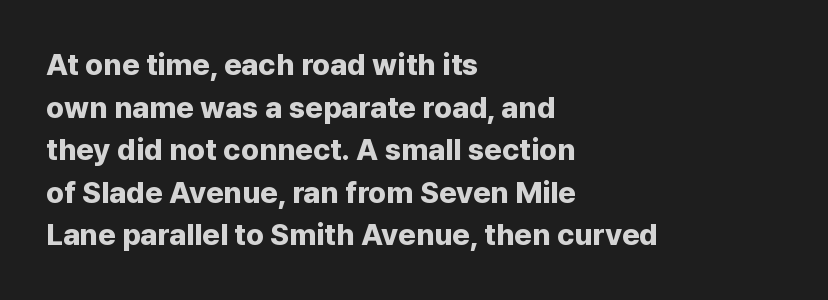
Q: Is the text bold? A: Yes.
Q: Is the text italic (slanted)? A: No, it is upright.
Q: Is the typeface a serif or a sans-serif typeface? A: Sans-serif.
Q: Is the text underlined? A: No.
Q: How is the paragraph aligned? A: Left-aligned.
Q: Is the spacing between letters normal or unusually wide? A: Normal.
Q: Is the spacing between lines tight, normal or loose? A: Normal.
Q: Width (condensed, normal, or wide)? A: Normal.
Q: Stroke contrast? A: Low.
Q: x-height? A: Medium.
Q: Monospaced? A: No.
